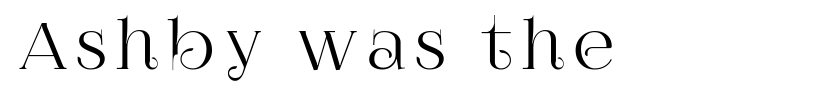
The image shows 65 px serif type, upright; set not underlined; high stroke contrast and a large x-height.
